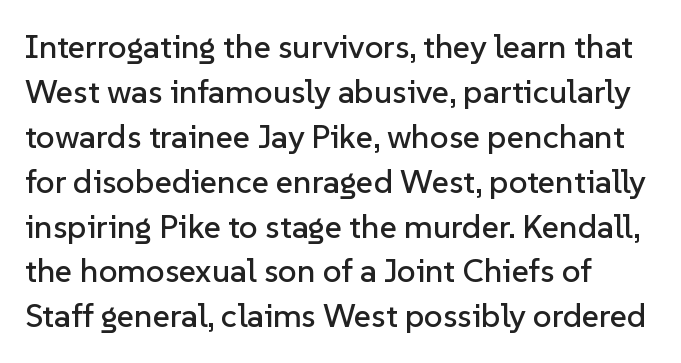
Q: Is the text italic (slanted)? A: No, it is upright.
Q: Is the typeface a serif or a sans-serif typeface? A: Sans-serif.
Q: Is the text underlined? A: No.
Q: How is the paragraph aligned? A: Left-aligned.
Q: Is the spacing between letters normal or unusually wide? A: Normal.
Q: Is the spacing between lines tight, normal or loose? A: Normal.
Q: Width (condensed, normal, or wide)? A: Normal.
Q: Stroke contrast? A: Low.
Q: x-height? A: Medium.
Q: Monospaced? A: No.
